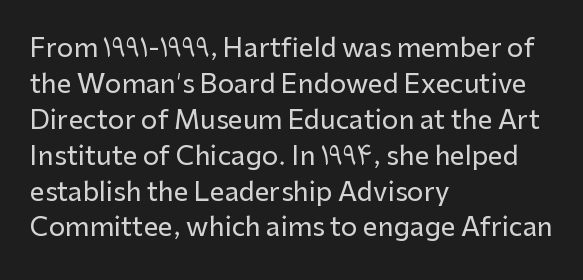
This is roman type, the default non-slanted kind. Standard letterfit; no display-style spreading of the glyphs. Evenly set lines give the paragraph a standard silhouette. The specimen omits any rule beneath the text block's lines. The paragraph shown leans on its left margin.
